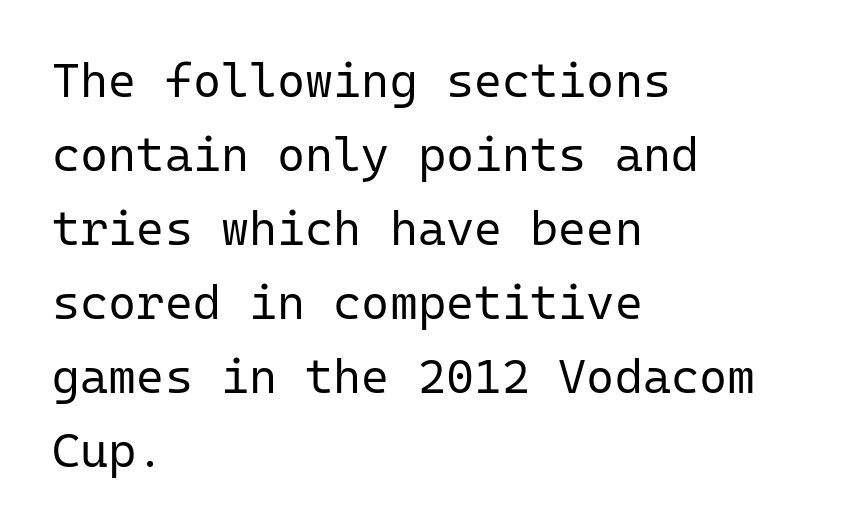
The paragraph has a hard left edge and a soft right edge. Look at the tracking — it's just the regular setting, nothing added. Posture: vertical. Looks like terminal output: every glyph gets an equal slot.
